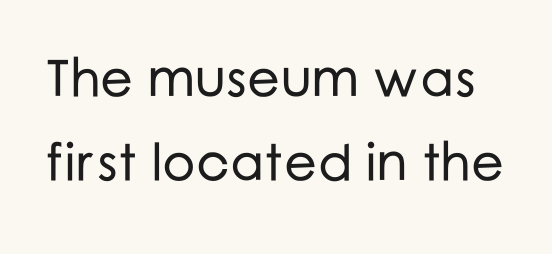
Q: Is the text italic (slanted)? A: No, it is upright.
Q: Is the typeface a serif or a sans-serif typeface? A: Sans-serif.
Q: Is the text underlined? A: No.
Q: Is the spacing between letters normal or unusually wide? A: Normal.
Q: Is the spacing between lines tight, normal or loose? A: Normal.
Q: Width (condensed, normal, or wide)? A: Normal.
Q: Stroke contrast? A: Low.
Q: x-height? A: Medium.
Q: Monospaced? A: No.
